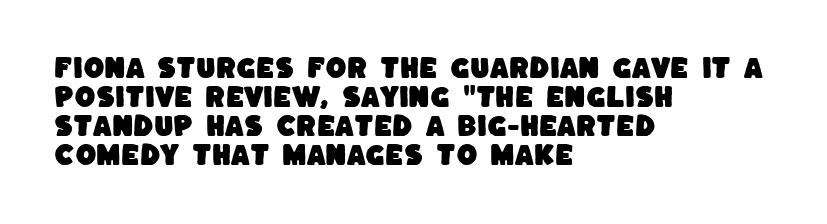
{"underline": "no", "align": "left", "line_spacing_ratio": 1.21, "letter_spacing": "normal", "letter_spacing_em": 0.0, "glyph_px": 24}
